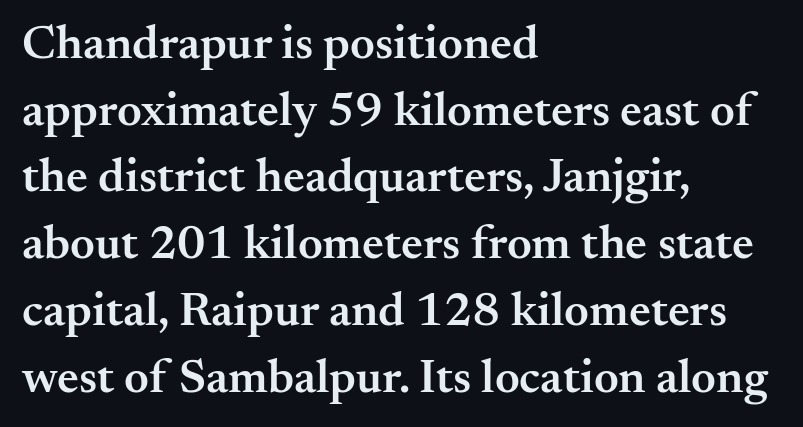
The image shows 48 px semibold serif type, upright; set left-aligned, normal line spacing (1.39x), normal letter spacing, not underlined; medium stroke contrast and a small x-height.
